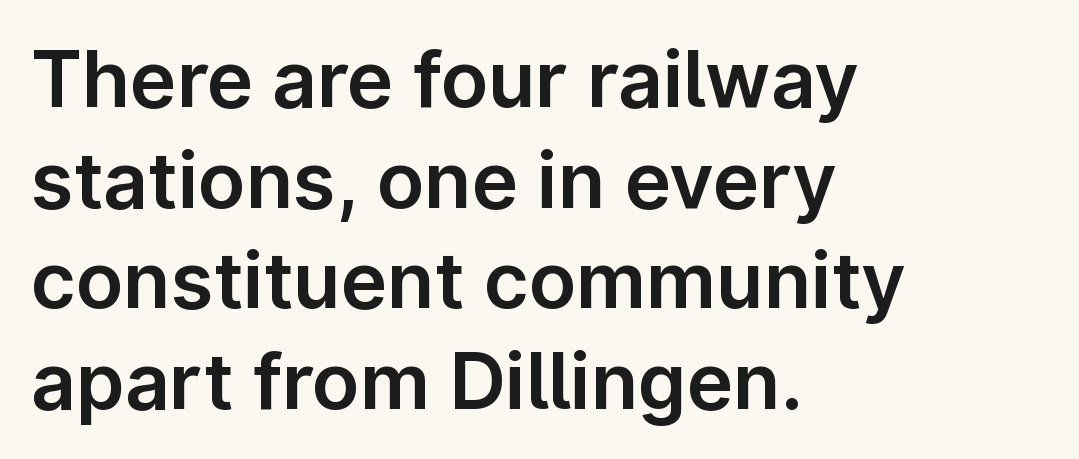
{"serif": "no", "italic": "no", "width": "normal", "stroke_contrast": "low", "x_height": "medium", "monospaced": "no", "underline": "no", "align": "left", "line_spacing": "normal", "line_spacing_ratio": 1.29, "letter_spacing": "normal", "letter_spacing_em": 0.0, "glyph_px": 78}
